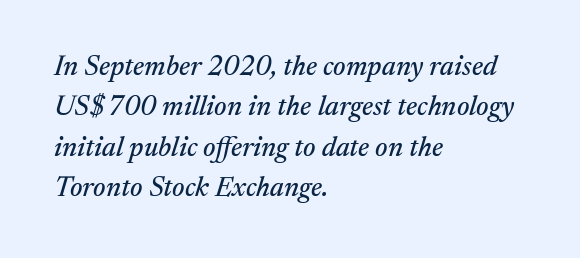
Letterform terminals end in serifs throughout the passage. Honestly, the row spacing looks completely unremarkable. In terms of letterspacing, this is plain default setting. These lines are rendered in a variable-pitch font. Style check: oblique.
